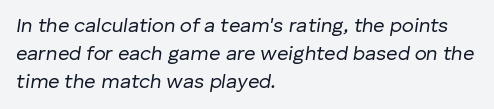
These lines stack with their left ends in a neat column. The line-height multiplier appears to be the usual default. Plain, unruled lines of type. The text carries the slant typical of an italic or oblique font.
